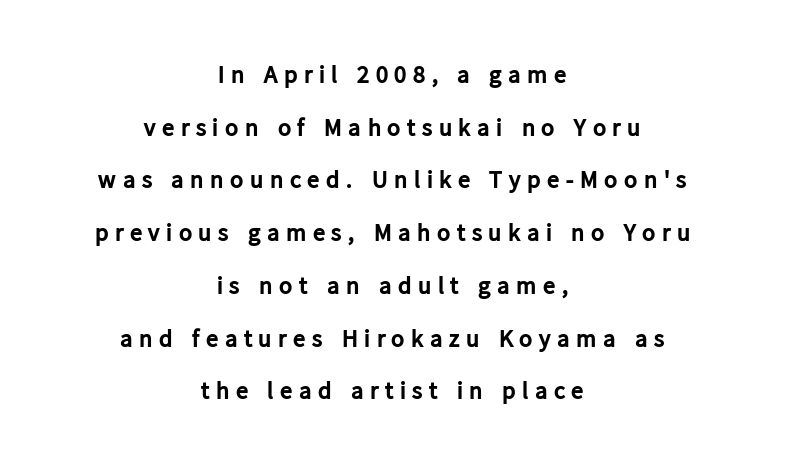
Q: Is the text bold? A: Yes.
Q: Is the text italic (slanted)? A: No, it is upright.
Q: Is the text underlined? A: No.
Q: How is the paragraph aligned? A: Centered.
Q: Is the spacing between letters normal or unusually wide? A: Unusually wide.
Q: Is the spacing between lines tight, normal or loose? A: Loose.
